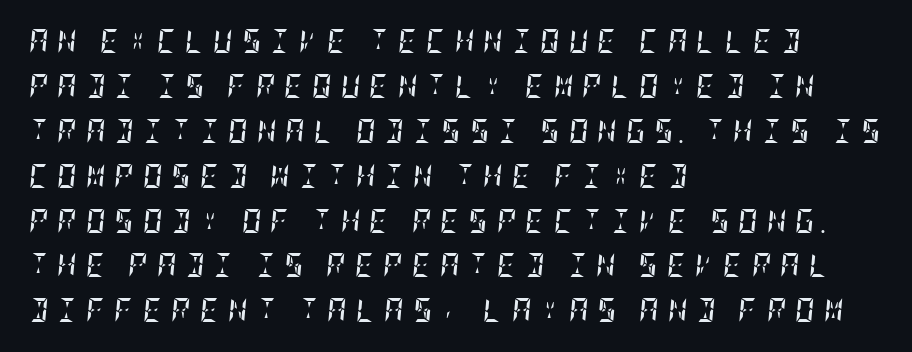
Typographic density is high because the face is bold. Type without underlining. The face used here is rendered with a markedly widened letterfit. Leftover space on each line is placed entirely after the last word. Style check: oblique.
